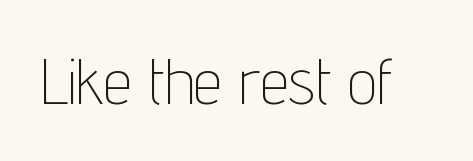
{"serif": "no", "italic": "no", "bold": "no", "weight": "thin", "width": "condensed", "stroke_contrast": "low", "x_height": "medium", "monospaced": "no", "underline": "no", "letter_spacing": "normal", "letter_spacing_em": 0.0, "glyph_px": 65}
